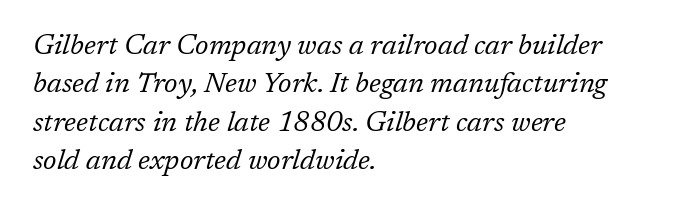
The image shows 28 px regular-weight serif type, italic (leaning right); set left-aligned, normal line spacing (1.37x), normal letter spacing, not underlined; low stroke contrast and a medium x-height.
